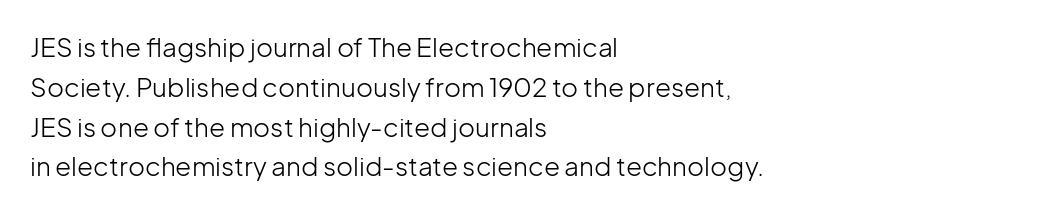
{"italic": "no", "bold": "no", "underline": "no", "align": "left", "line_spacing": "normal", "line_spacing_ratio": 1.53, "letter_spacing": "normal", "letter_spacing_em": 0.0, "glyph_px": 26}
